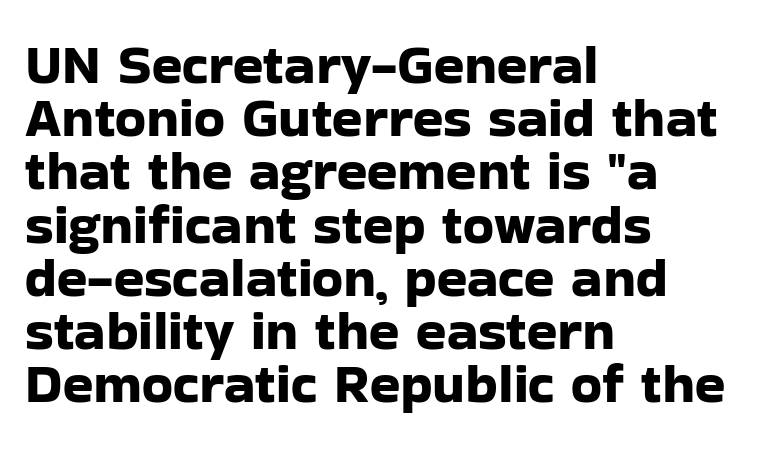
{"serif": "no", "italic": "no", "width": "normal", "stroke_contrast": "low", "x_height": "medium", "monospaced": "no", "underline": "no", "align": "left", "line_spacing": "tight", "line_spacing_ratio": 0.95, "letter_spacing": "normal", "letter_spacing_em": 0.0, "glyph_px": 56}
